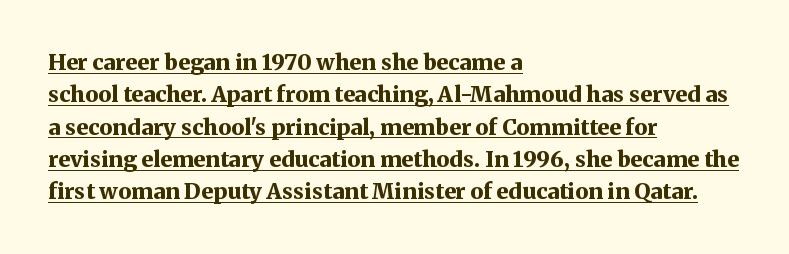
Q: Is the text bold? A: Yes.
Q: Is the text italic (slanted)? A: No, it is upright.
Q: Is the text underlined? A: Yes.
Q: How is the paragraph aligned? A: Left-aligned.
Q: Is the spacing between letters normal or unusually wide? A: Normal.
Q: Is the spacing between lines tight, normal or loose? A: Normal.
